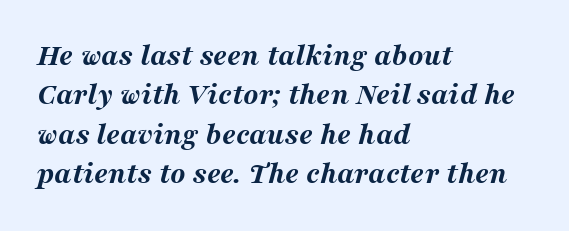
The image shows 31 px bold, wide type, italic (leaning right); set left-aligned, normal line spacing (1.27x), normal letter spacing, not underlined; medium stroke contrast and a medium x-height.
